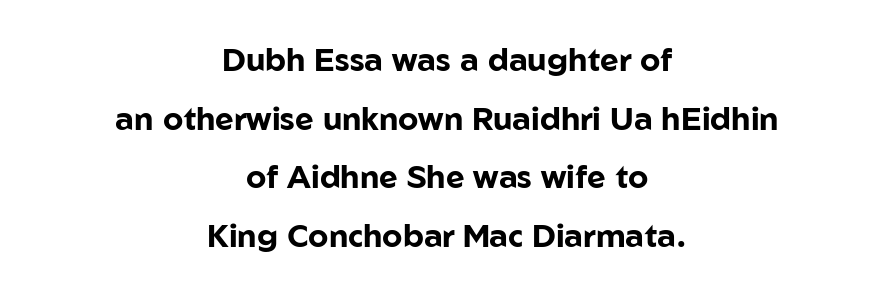
Q: Is the text bold? A: Yes.
Q: Is the text italic (slanted)? A: No, it is upright.
Q: Is the typeface a serif or a sans-serif typeface? A: Sans-serif.
Q: Is the text underlined? A: No.
Q: How is the paragraph aligned? A: Centered.
Q: Is the spacing between letters normal or unusually wide? A: Normal.
Q: Width (condensed, normal, or wide)? A: Normal.
Q: Stroke contrast? A: Low.
Q: x-height? A: Medium.
Q: Monospaced? A: No.
